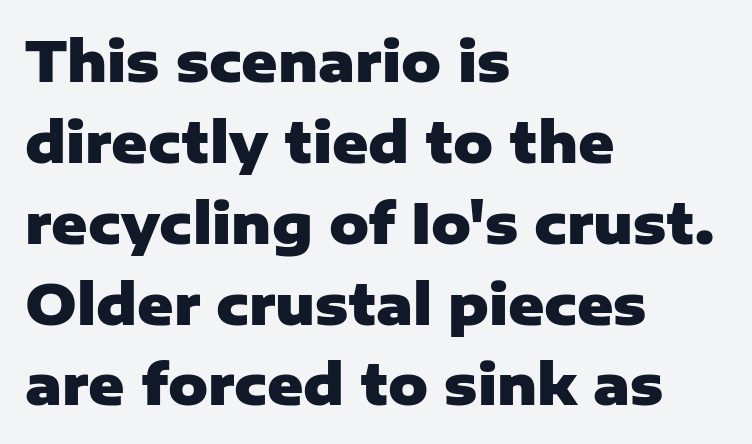
The paragraph shown leans on its left margin. Posture: upright roman. Honestly, there is no underline to notice here at all. The letters carry no serifs — their stems end cleanly without finishing strokes. The vertical gap from one line to the next is medium. Each letter keeps its own natural width here, so spacing adapts to shape.
